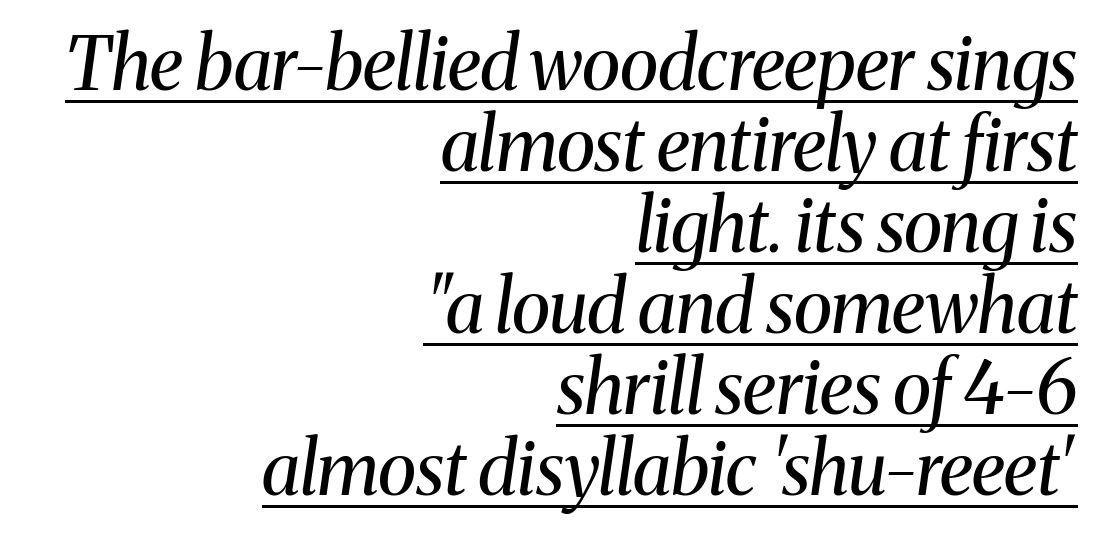
The image shows 73 px regular-weight serif type, italic (leaning right); set right-aligned, tight line spacing (1.11x), normal letter spacing, underlined; medium stroke contrast and a medium x-height.
